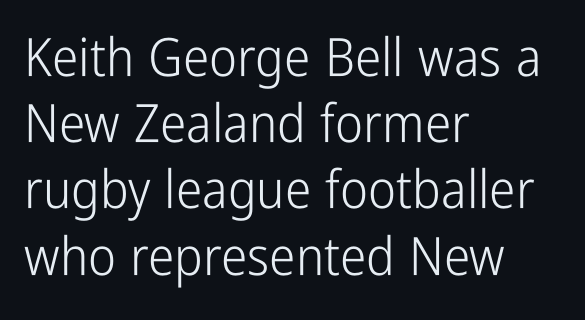
{"serif": "no", "italic": "no", "bold": "no", "weight": "light", "width": "condensed", "stroke_contrast": "low", "x_height": "medium", "monospaced": "no", "underline": "no", "align": "left", "line_spacing": "normal", "line_spacing_ratio": 1.25, "letter_spacing": "normal", "letter_spacing_em": 0.0, "glyph_px": 53}
